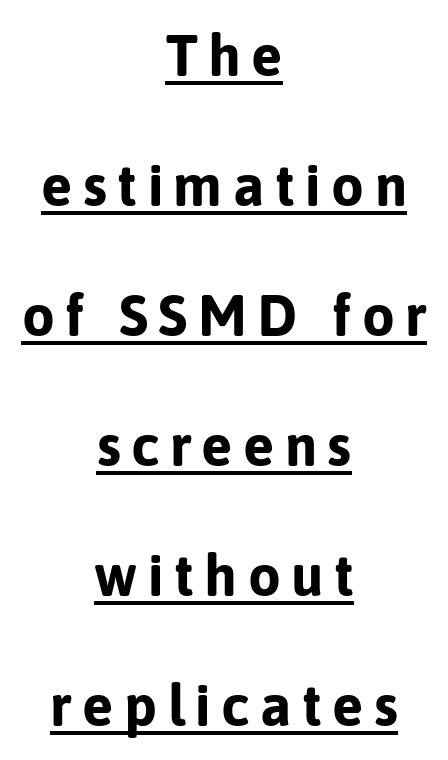
{"serif": "no", "italic": "no", "bold": "yes", "weight": "bold", "width": "normal", "stroke_contrast": "low", "x_height": "medium", "monospaced": "no", "underline": "yes", "align": "center", "line_spacing": "loose", "line_spacing_ratio": 2.24, "glyph_px": 58}
